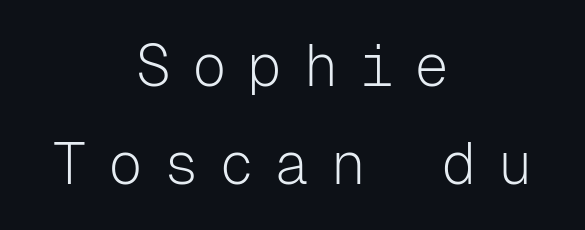
The designer left line spacing at the default. Monospaced: the letters line up in strict vertical columns. Substantial extra tracking has been applied to these lines. Descender tails drop into unmarked territory.
